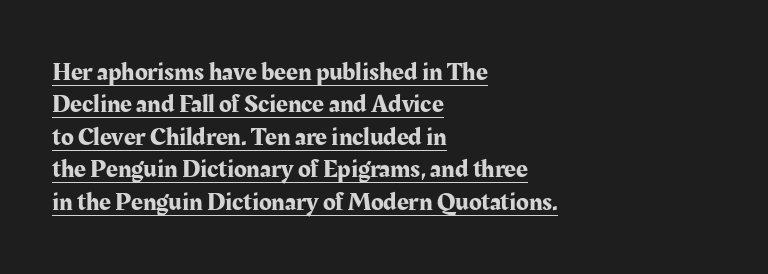
Q: Is the text italic (slanted)? A: No, it is upright.
Q: Is the text underlined? A: Yes.
Q: How is the paragraph aligned? A: Left-aligned.
Q: Is the spacing between letters normal or unusually wide? A: Normal.
Q: Is the spacing between lines tight, normal or loose? A: Normal.
